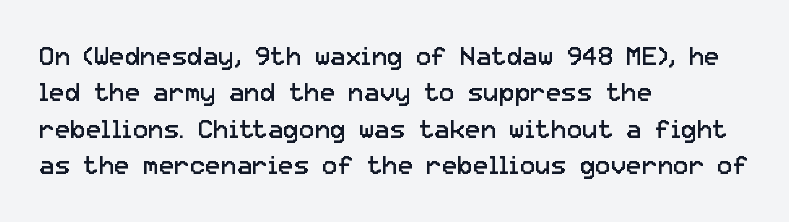
Short and long lines alike share a common starting point at left. The typeface has the unassuming heft of standard copy or less. Is the letter spacing exaggerated? No — it looks like the ordinary default. Has an underline been added? It has not. Posture: vertical.
